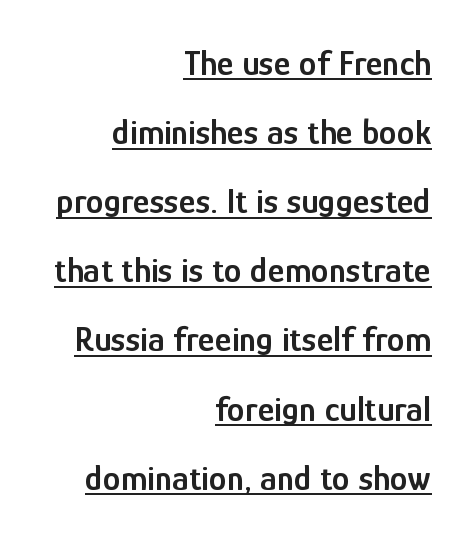
{"serif": "no", "italic": "no", "bold": "semi", "weight": "semibold", "width": "condensed", "stroke_contrast": "low", "x_height": "medium", "monospaced": "no", "underline": "yes", "align": "right", "line_spacing": "loose", "line_spacing_ratio": 1.92, "letter_spacing": "normal", "letter_spacing_em": 0.0, "glyph_px": 36}
